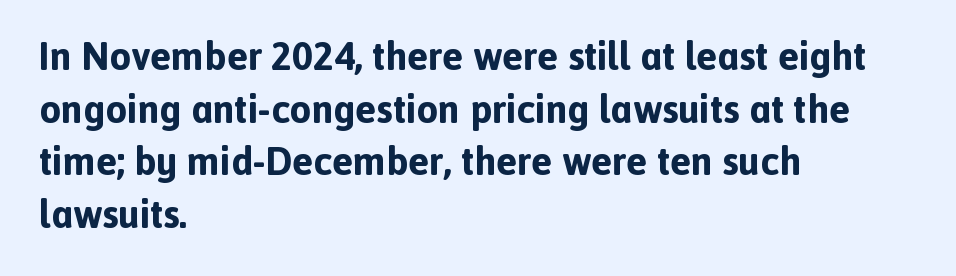
{"serif": "no", "italic": "no", "bold": "yes", "weight": "bold", "width": "normal", "x_height": "medium", "monospaced": "no", "underline": "no", "align": "left", "line_spacing": "normal", "line_spacing_ratio": 1.35, "letter_spacing": "normal", "letter_spacing_em": 0.0, "glyph_px": 39}
